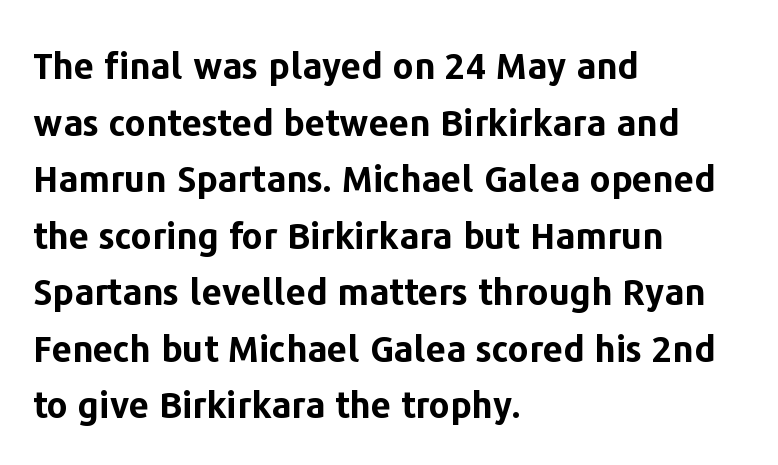
The rendering anchors every line to the left-hand side. The type family on display is of the sans-serif kind. Here the glyphs are tracked normally, forming tight word shapes. Rendered with straight, roman letterforms. The passage shown is typed in a proportional face where columns would drift. Whoever set this chose a conventional vertical rhythm.
